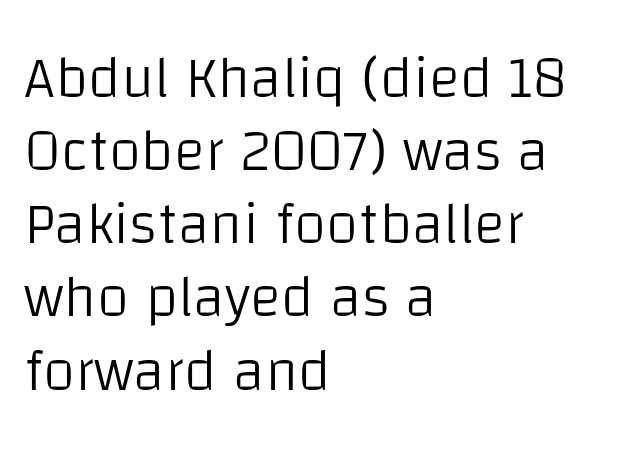
{"serif": "no", "italic": "no", "bold": "no", "weight": "light", "width": "normal", "stroke_contrast": "low", "x_height": "large", "monospaced": "no", "underline": "no", "align": "left", "line_spacing_ratio": 1.24, "letter_spacing": "normal", "letter_spacing_em": 0.0, "glyph_px": 59}
